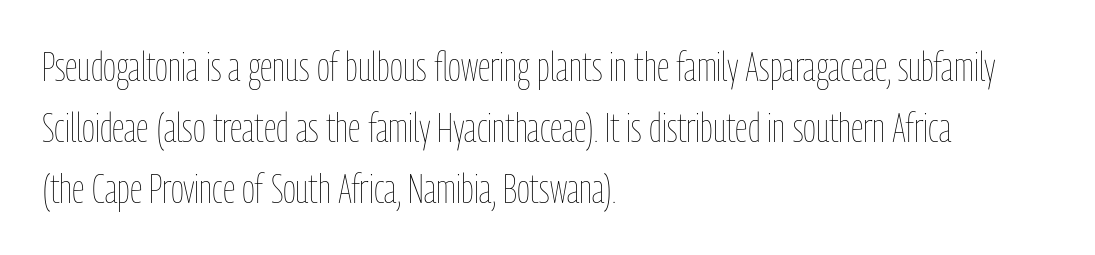
{"italic": "no", "bold": "no", "weight": "thin", "width": "condensed", "stroke_contrast": "low", "x_height": "medium", "monospaced": "no", "underline": "no", "align": "left", "line_spacing": "normal", "line_spacing_ratio": 1.52, "letter_spacing": "normal", "letter_spacing_em": 0.0, "glyph_px": 40}
